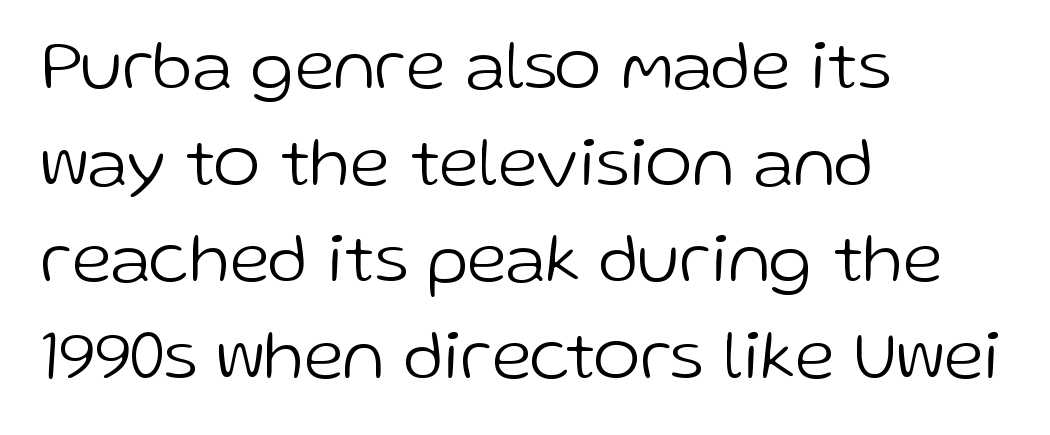
The image shows 71 px light sans-serif type, upright; set left-aligned, normal line spacing (1.36x), normal letter spacing, not underlined; low stroke contrast and a medium x-height.
